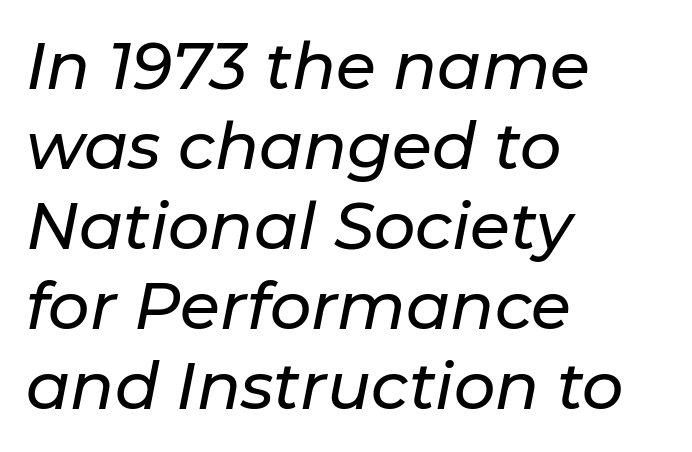
Short note: letters normally spaced. Slanted lettering throughout. Letters rest on an invisible, unmarked baseline. Proportional: the letters do not fall into vertical columns. Alignment: flush left.
